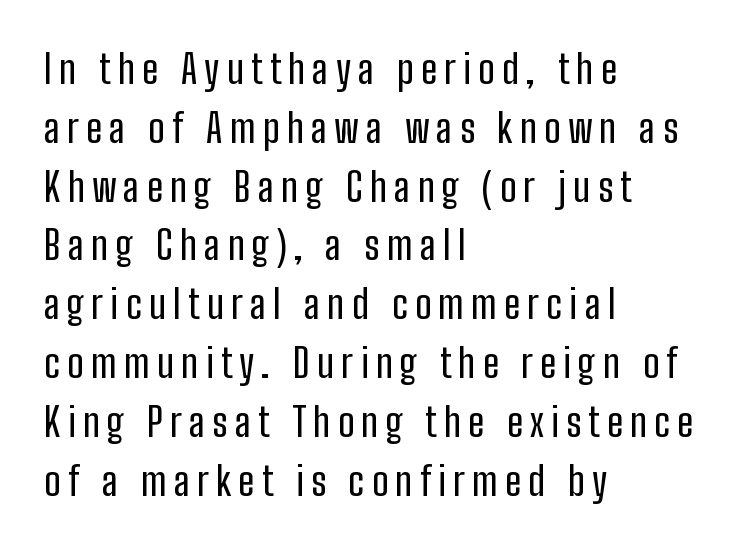
The image shows 40 px condensed sans-serif type, upright; set left-aligned, normal line spacing (1.47x), not underlined; low stroke contrast and a medium x-height.
